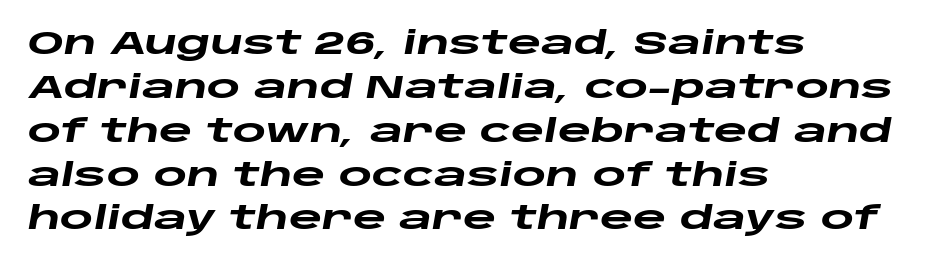
{"italic": "yes", "lean": "right", "slant_degrees": 10, "bold": "yes", "weight": "heavy", "width": "wide", "stroke_contrast": "low", "x_height": "large", "monospaced": "no", "underline": "no", "align": "left", "line_spacing": "normal", "line_spacing_ratio": 1.37, "letter_spacing": "normal", "letter_spacing_em": 0.0, "glyph_px": 32}
